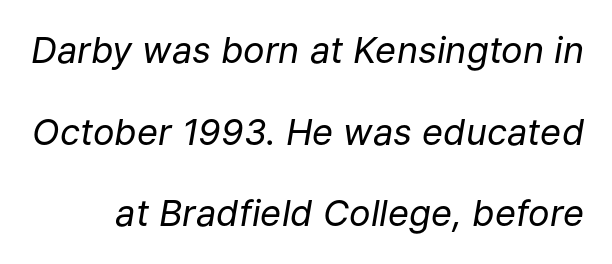
The image shows 36 px regular-weight type, italic (leaning right); set loose line spacing (2.27x), normal letter spacing, not underlined; low stroke contrast and a medium x-height.
